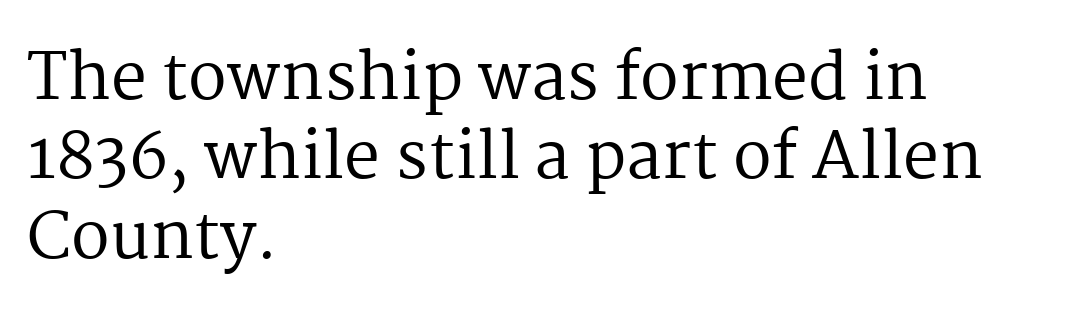
The image shows 64 px regular-weight serif type, upright; set left-aligned, line spacing 1.24x, normal letter spacing, not underlined; medium stroke contrast and a medium x-height.
